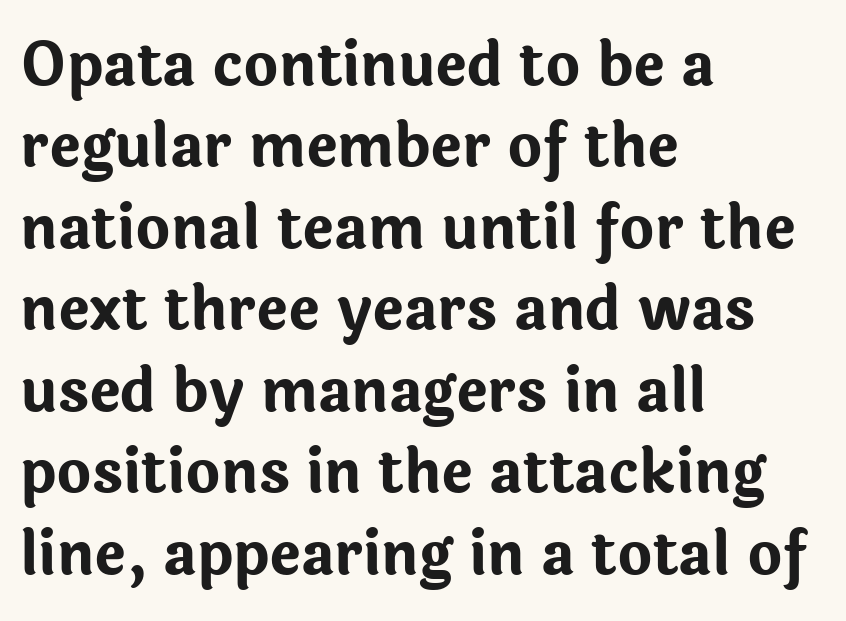
Q: Is the text bold? A: Yes.
Q: Is the text italic (slanted)? A: No, it is upright.
Q: Is the typeface a serif or a sans-serif typeface? A: Sans-serif.
Q: Is the text underlined? A: No.
Q: How is the paragraph aligned? A: Left-aligned.
Q: Is the spacing between letters normal or unusually wide? A: Normal.
Q: Is the spacing between lines tight, normal or loose? A: Normal.
Q: Width (condensed, normal, or wide)? A: Normal.
Q: Stroke contrast? A: Low.
Q: x-height? A: Medium.
Q: Monospaced? A: No.
